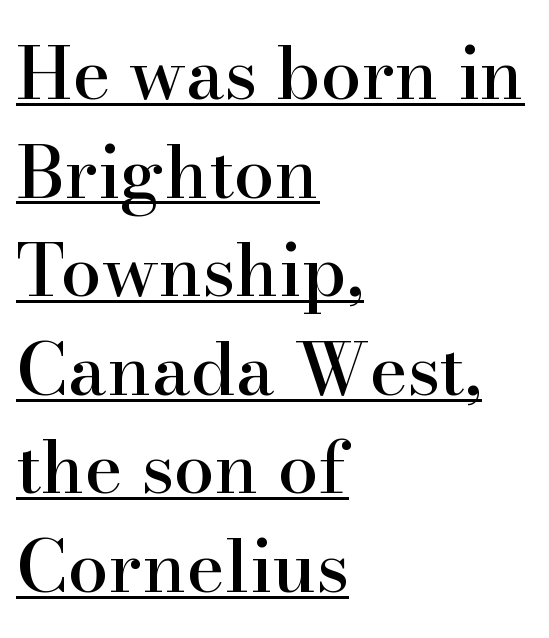
The image shows 73 px serif type, upright; set left-aligned, normal line spacing (1.35x), normal letter spacing, underlined; high stroke contrast and a small x-height.
